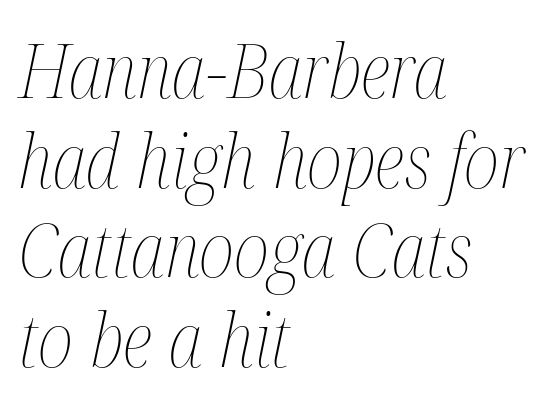
The image shows 74 px thin, condensed type, italic (leaning right); set left-aligned, line spacing 1.21x, normal letter spacing, not underlined; medium stroke contrast and a medium x-height.
